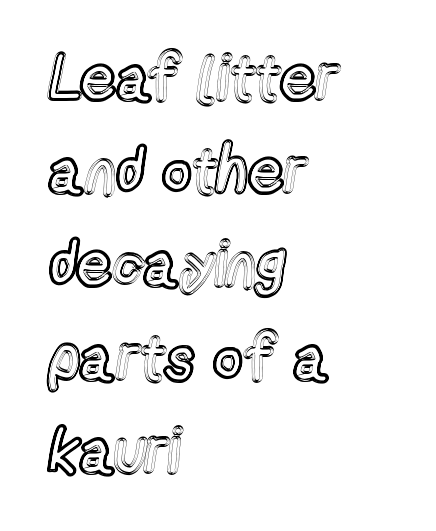
The image shows 63 px condensed type; set left-aligned, normal line spacing (1.48x), normal letter spacing, not underlined; a medium x-height.
